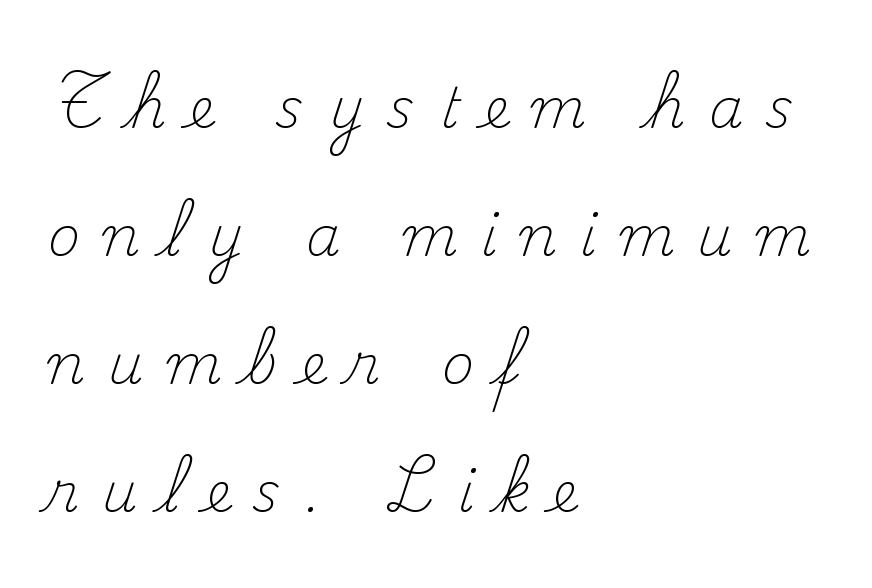
The image shows 55 px light serif type; set left-aligned, loose line spacing (2.33x), unusually wide letter spacing (+0.42 em), not underlined; medium stroke contrast and a small x-height.
